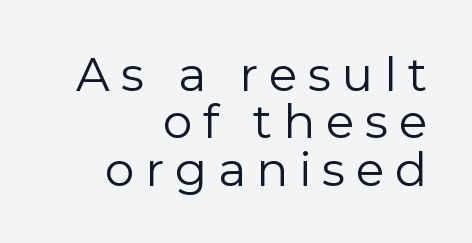
Q: Is the text bold? A: No.
Q: Is the text italic (slanted)? A: No, it is upright.
Q: Is the typeface a serif or a sans-serif typeface? A: Sans-serif.
Q: Is the text underlined? A: No.
Q: How is the paragraph aligned? A: Right-aligned.
Q: Is the spacing between letters normal or unusually wide? A: Unusually wide.
Q: Is the spacing between lines tight, normal or loose? A: Tight.
Q: Width (condensed, normal, or wide)? A: Normal.
Q: Stroke contrast? A: Low.
Q: x-height? A: Medium.
Q: Monospaced? A: No.
